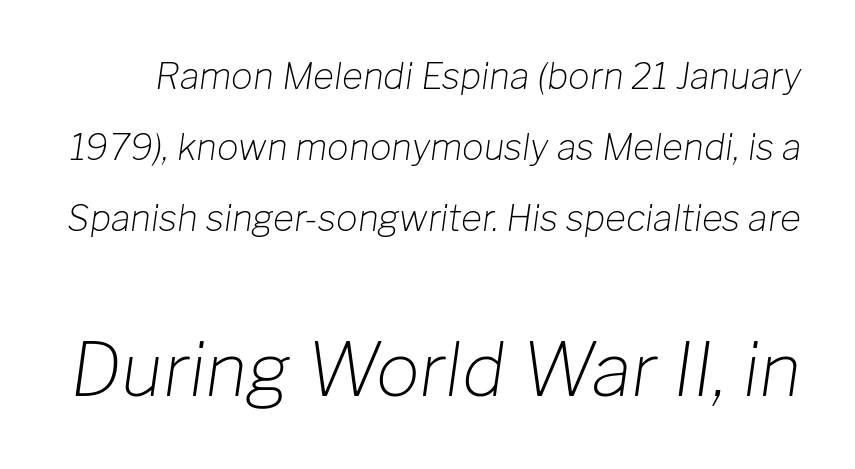
Descenders hang freely into open space. Designer's note — italics engaged. Is there much room between lines? Yes — plenty of vertical air separates them. Looks like regular typesetting: each glyph gets only the width it needs. The font sits on the lighter half of the weight spectrum, regular included. The gaps between neighbouring characters are ordinary and unremarkable.
